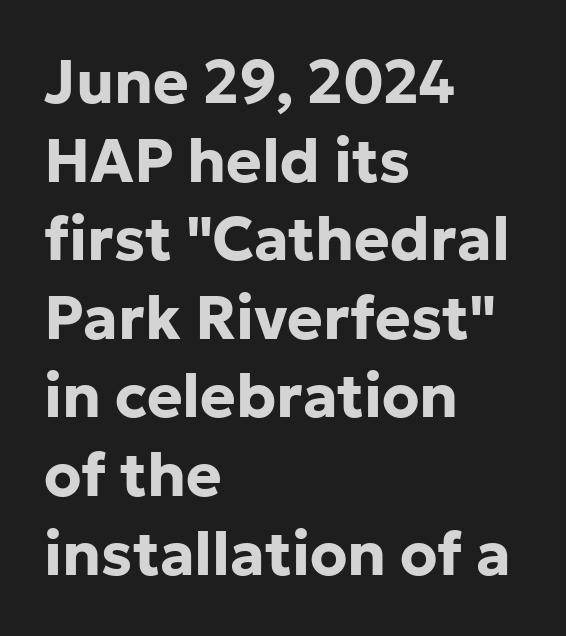
The image shows 60 px bold sans-serif type, upright; set left-aligned, normal line spacing (1.31x), normal letter spacing, not underlined; low stroke contrast and a medium x-height.
